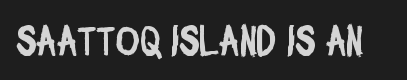
The image shows 41 px condensed sans-serif type; set normal letter spacing, not underlined; low stroke contrast and a large x-height.
